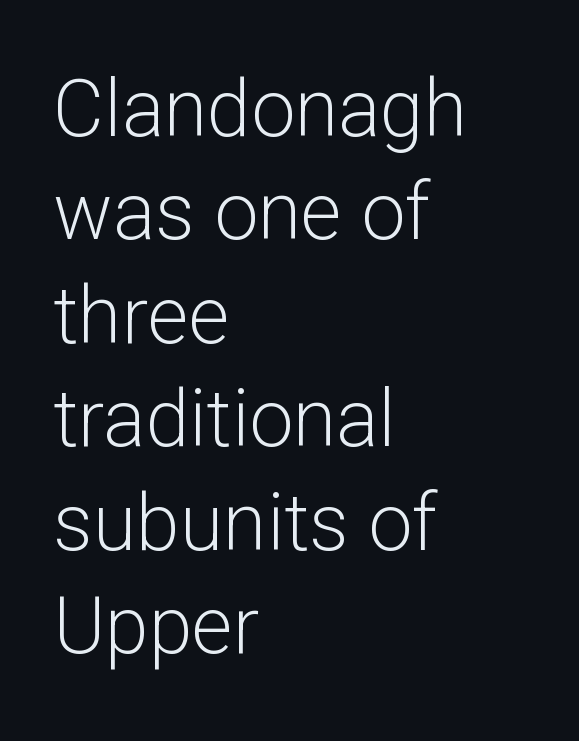
Q: Is the text bold? A: No.
Q: Is the text italic (slanted)? A: No, it is upright.
Q: Is the typeface a serif or a sans-serif typeface? A: Sans-serif.
Q: Is the text underlined? A: No.
Q: How is the paragraph aligned? A: Left-aligned.
Q: Is the spacing between letters normal or unusually wide? A: Normal.
Q: Is the spacing between lines tight, normal or loose? A: Normal.
Q: Width (condensed, normal, or wide)? A: Normal.
Q: Stroke contrast? A: Low.
Q: x-height? A: Medium.
Q: Monospaced? A: No.
